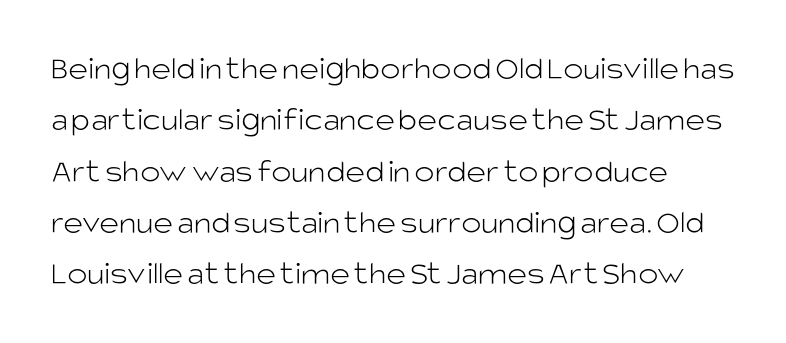
The rendering keeps characters at their native spacing. Clear beneath every line of the passage. Designer's note — italics off, roman on. Is this a heavy cut? Hardly; it is regular or lighter. Evenly set lines give the paragraph a standard silhouette. What kind of face is this? One without serifs — a sans.
